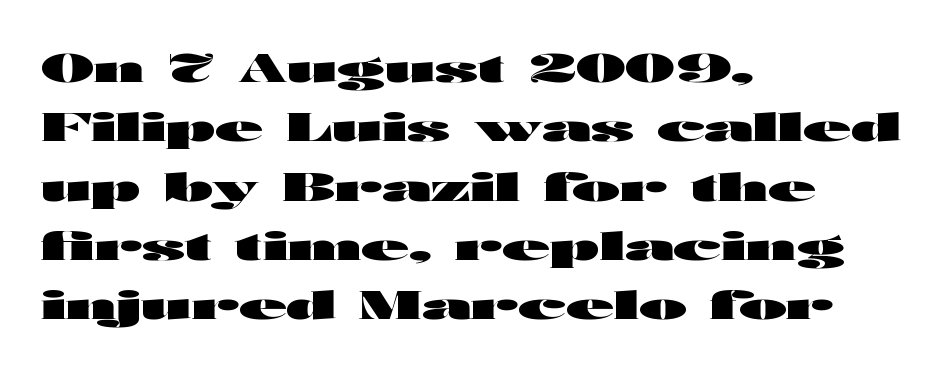
Vertical spacing — default. Only glyphs here, with clear space below each row. The letters sit at their default tracking, neither squeezed nor spread. The typesetting leans heavy: a genuine bold.
